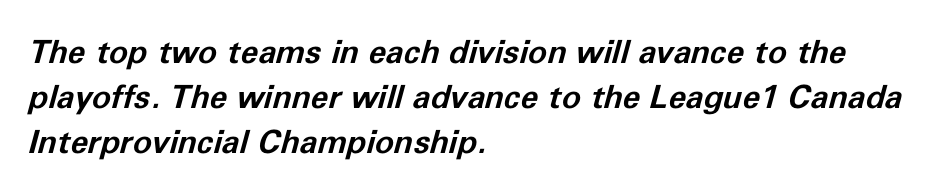
{"italic": "yes", "lean": "right", "slant_degrees": 11, "bold": "yes", "weight": "bold", "width": "normal", "stroke_contrast": "low", "x_height": "medium", "monospaced": "no", "underline": "no", "align": "left", "line_spacing": "normal", "line_spacing_ratio": 1.4, "letter_spacing": "normal", "letter_spacing_em": 0.0, "glyph_px": 32}
